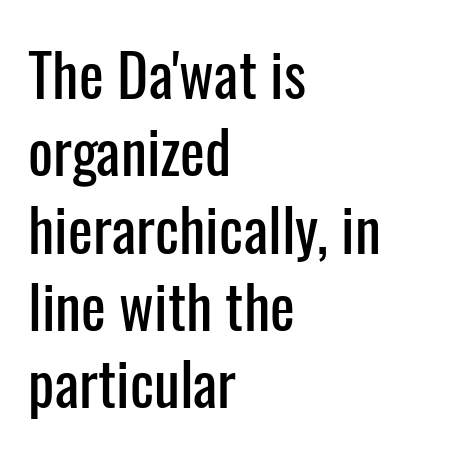
The image shows 59 px condensed sans-serif type, upright; set left-aligned, normal line spacing (1.31x), normal letter spacing, not underlined; low stroke contrast and a medium x-height.
